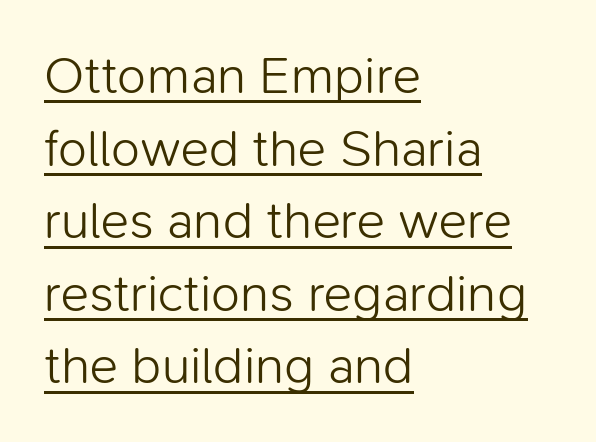
The image shows 53 px light sans-serif type, upright; set left-aligned, normal line spacing (1.37x), normal letter spacing, underlined; low stroke contrast and a medium x-height.
